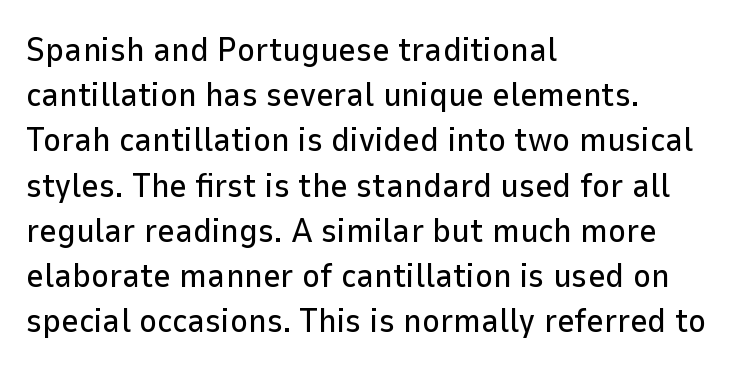
{"serif": "no", "italic": "no", "width": "normal", "stroke_contrast": "low", "x_height": "medium", "monospaced": "no", "underline": "no", "align": "left", "line_spacing": "normal", "line_spacing_ratio": 1.33, "letter_spacing": "normal", "letter_spacing_em": 0.0, "glyph_px": 34}
